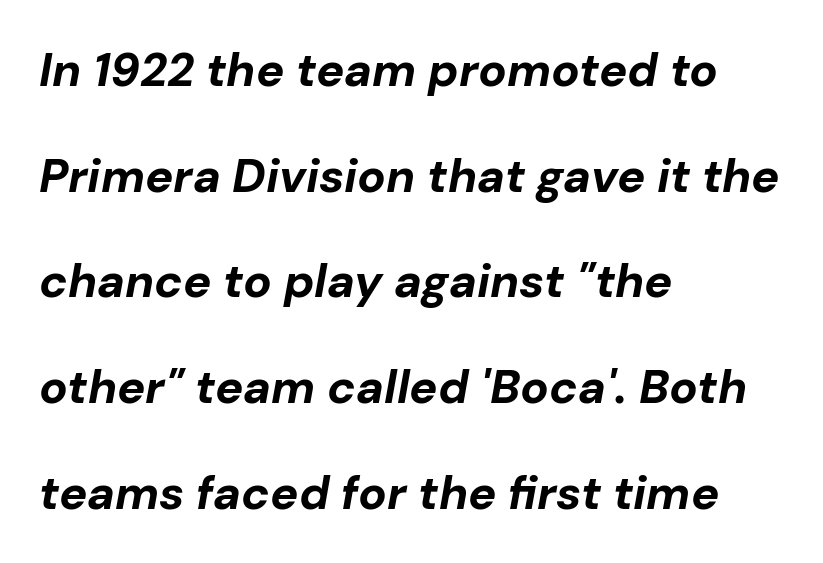
The image shows 47 px bold type, italic (leaning right); set left-aligned, loose line spacing (2.25x), normal letter spacing, not underlined; low stroke contrast and a medium x-height.
